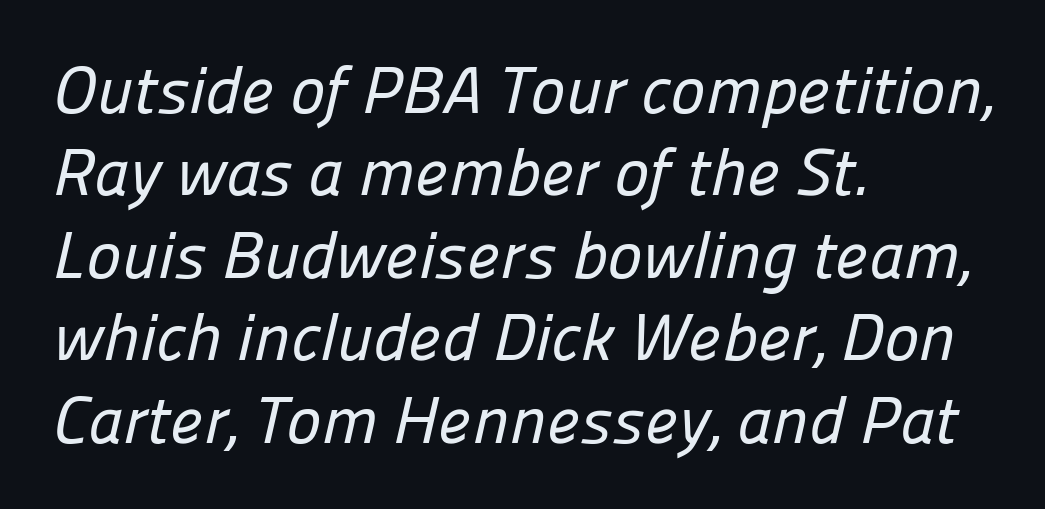
The gap between lines stays unmarked. What stands out about the letter spacing? Nothing — it is the standard amount. Notice how descenders clear the ascenders below comfortably — that's standard leading. Is this a sans? Yes — the strokes have no serifs. These lines stack with their left ends in a neat column.
